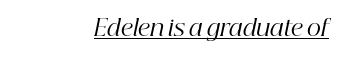
Underlining? Definitely there. When letters slant like this, we call the style italic. Words appear dense and cohesive because spacing is normal. Letters have the restrained weight of plain body copy at most.
